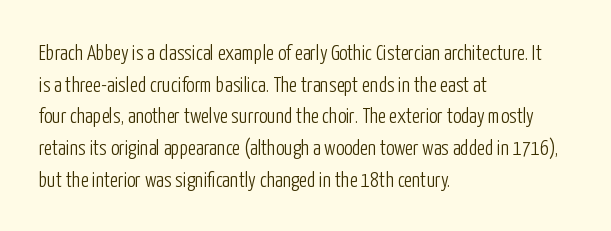
{"italic": "no", "bold": "no", "underline": "no", "align": "left", "line_spacing": "normal", "line_spacing_ratio": 1.51, "letter_spacing": "normal", "letter_spacing_em": 0.0, "glyph_px": 21}
